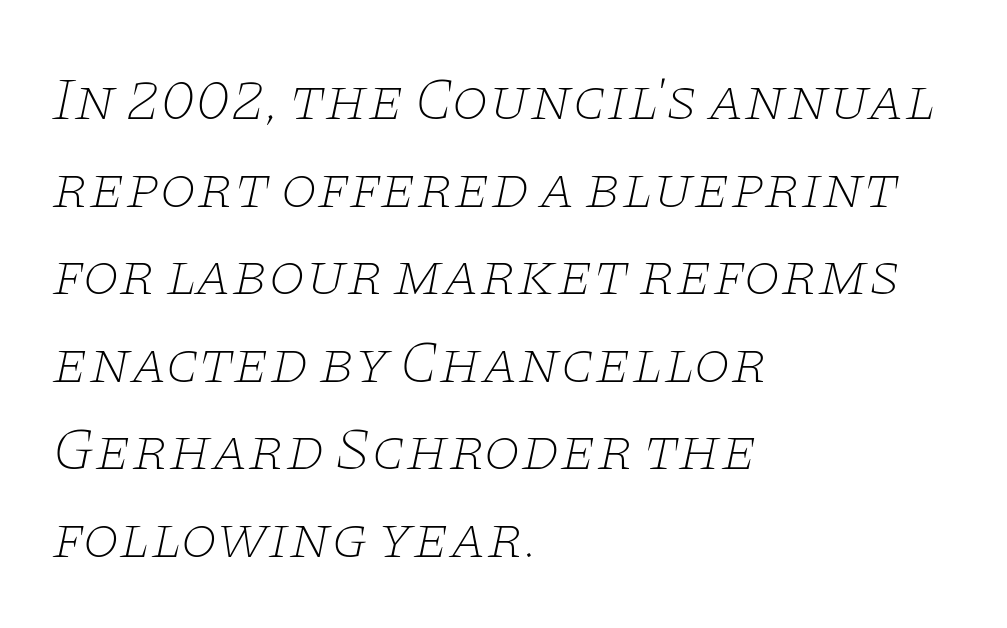
Q: Is the text bold? A: No.
Q: Is the text italic (slanted)? A: Yes, it leans right by about 11 degrees.
Q: Is the typeface a serif or a sans-serif typeface? A: Serif.
Q: Is the text underlined? A: No.
Q: How is the paragraph aligned? A: Left-aligned.
Q: Is the spacing between letters normal or unusually wide? A: Normal.
Q: Is the spacing between lines tight, normal or loose? A: Normal.
Q: Width (condensed, normal, or wide)? A: Wide.
Q: Stroke contrast? A: Low.
Q: x-height? A: Large.
Q: Monospaced? A: No.
